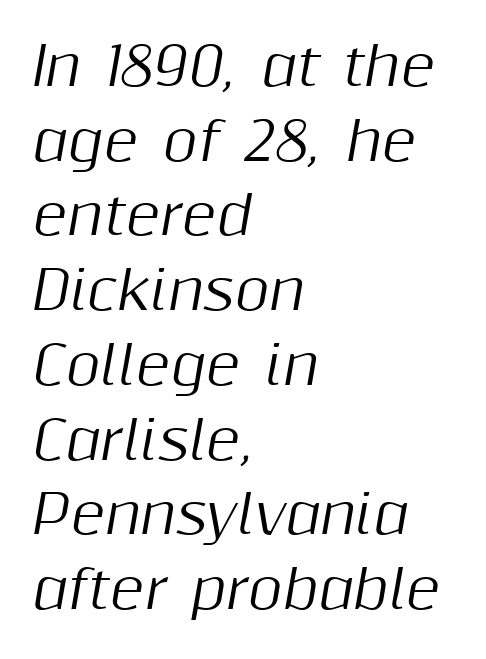
{"italic": "yes", "lean": "right", "slant_degrees": 10, "width": "normal", "stroke_contrast": "medium", "x_height": "medium", "monospaced": "no", "underline": "no", "align": "left", "line_spacing": "normal", "line_spacing_ratio": 1.41, "letter_spacing": "normal", "letter_spacing_em": 0.0, "glyph_px": 53}
